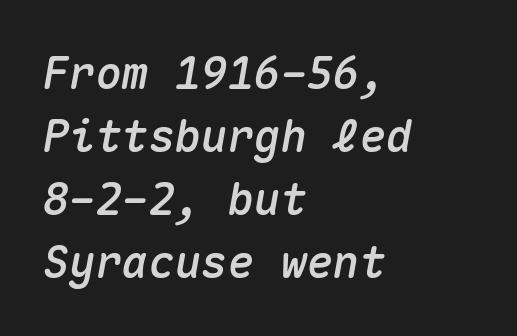
The passage shown leans; its letterforms are oblique. Unmarked baselines from the first word to the last. Summary of vertical rhythm: regular, with standard interline spacing. Does extra space separate the letters? No, they use regular spacing. The typesetter chose a ragged-right arrangement here. This sample has the even, mechanical cadence of fixed-width lettering.
